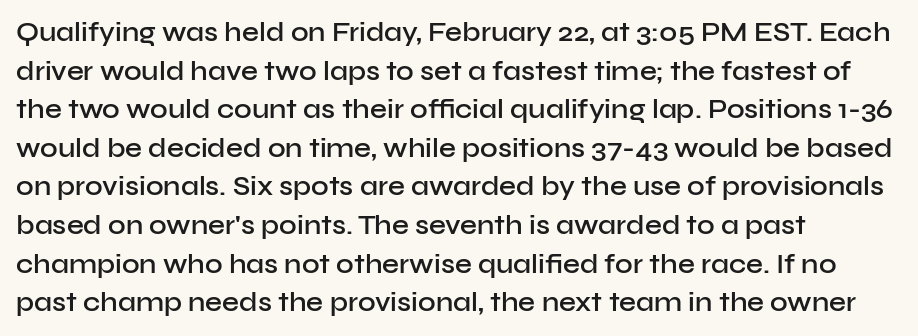
{"italic": "no", "bold": "semi", "underline": "no", "align": "left", "line_spacing": "normal", "line_spacing_ratio": 1.43, "letter_spacing": "normal", "letter_spacing_em": 0.0, "glyph_px": 27}
